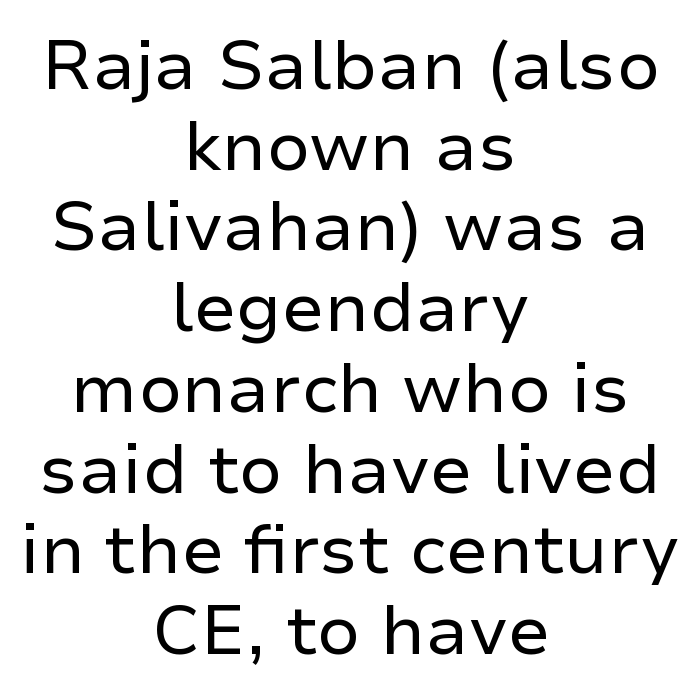
The image shows 69 px regular-weight sans-serif type, upright; set centered, line spacing 1.17x, normal letter spacing, not underlined; low stroke contrast and a medium x-height.
